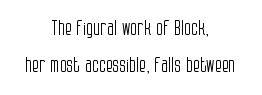
{"italic": "no", "bold": "no", "underline": "no", "align": "center", "line_spacing_ratio": 1.83, "letter_spacing": "normal", "letter_spacing_em": 0.0, "glyph_px": 20}
